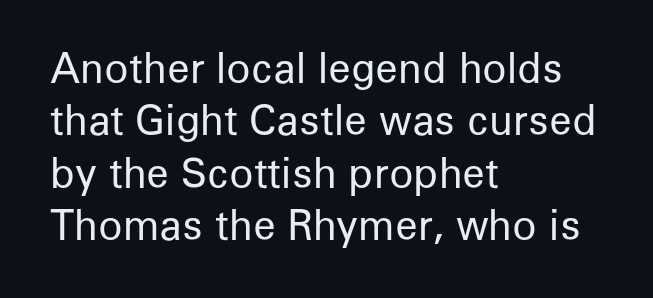
Q: Is the text bold? A: No.
Q: Is the text italic (slanted)? A: No, it is upright.
Q: Is the typeface a serif or a sans-serif typeface? A: Sans-serif.
Q: Is the text underlined? A: No.
Q: How is the paragraph aligned? A: Left-aligned.
Q: Is the spacing between letters normal or unusually wide? A: Normal.
Q: Is the spacing between lines tight, normal or loose? A: Normal.
Q: Width (condensed, normal, or wide)? A: Normal.
Q: Stroke contrast? A: Low.
Q: x-height? A: Medium.
Q: Monospaced? A: No.
